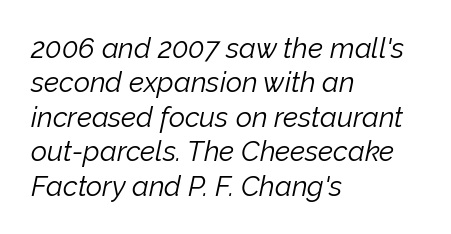
{"italic": "yes", "lean": "right", "slant_degrees": 12, "bold": "no", "weight": "light", "width": "normal", "stroke_contrast": "low", "x_height": "medium", "monospaced": "no", "underline": "no", "align": "left", "line_spacing_ratio": 1.23, "letter_spacing": "normal", "letter_spacing_em": 0.0, "glyph_px": 28}
